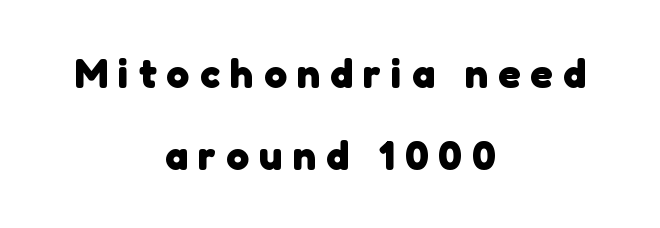
The image shows 41 px heavy sans-serif type; set centered, loose line spacing (2.0x), unusually wide letter spacing (+0.25 em), not underlined; low stroke contrast and a medium x-height.
